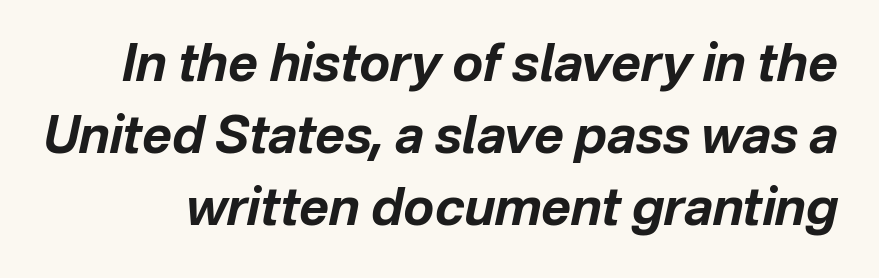
The image shows 51 px bold type, italic (leaning right); set normal line spacing (1.41x), normal letter spacing, not underlined; low stroke contrast and a medium x-height.
